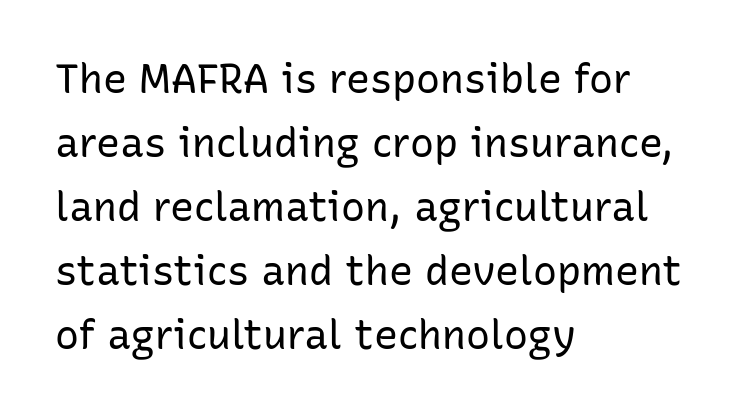
Proportional: the letters do not fall into vertical columns. Quick note: not italic, upright. Counters stay open thanks to moderate or lighter strokes. The rag falls on the right side of this text block. The horizontal fit of the characters is conventional and even. The space directly below the letters is spotless.
